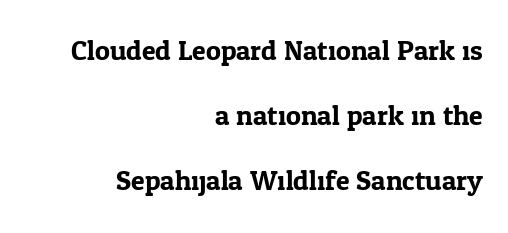
You can tell from the footed stems that serif type was used. The face used here is proportionally spaced, like ordinary book or web type. The lettering holds an erect, upright posture throughout. This sample uses plain, unmodified letter spacing.
